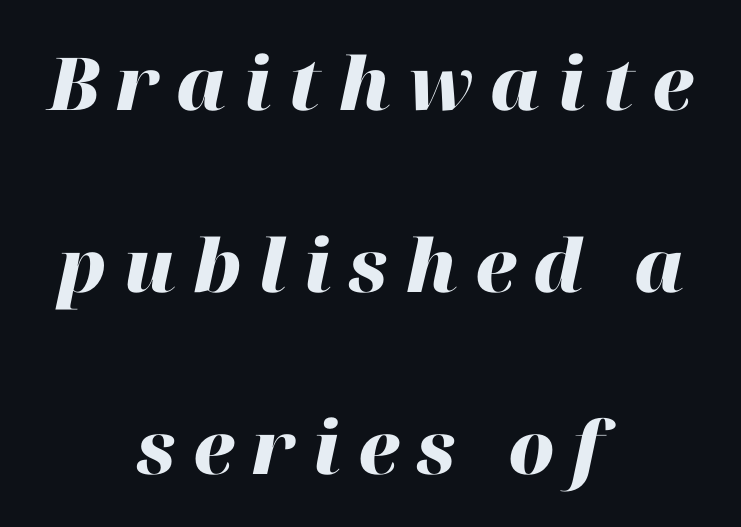
{"italic": "yes", "lean": "right", "slant_degrees": 12, "bold": "yes", "weight": "heavy", "width": "normal", "stroke_contrast": "high", "x_height": "medium", "monospaced": "no", "underline": "no", "align": "center", "line_spacing": "loose", "line_spacing_ratio": 2.49, "letter_spacing": "wide", "letter_spacing_em": 0.23, "glyph_px": 73}
